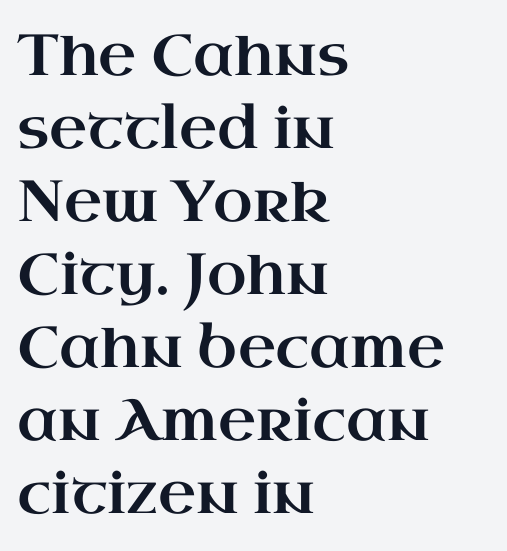
{"serif": "yes", "italic": "no", "width": "wide", "stroke_contrast": "high", "x_height": "small", "monospaced": "no", "underline": "no", "align": "left", "line_spacing": "normal", "line_spacing_ratio": 1.26, "letter_spacing": "normal", "letter_spacing_em": 0.0, "glyph_px": 58}
